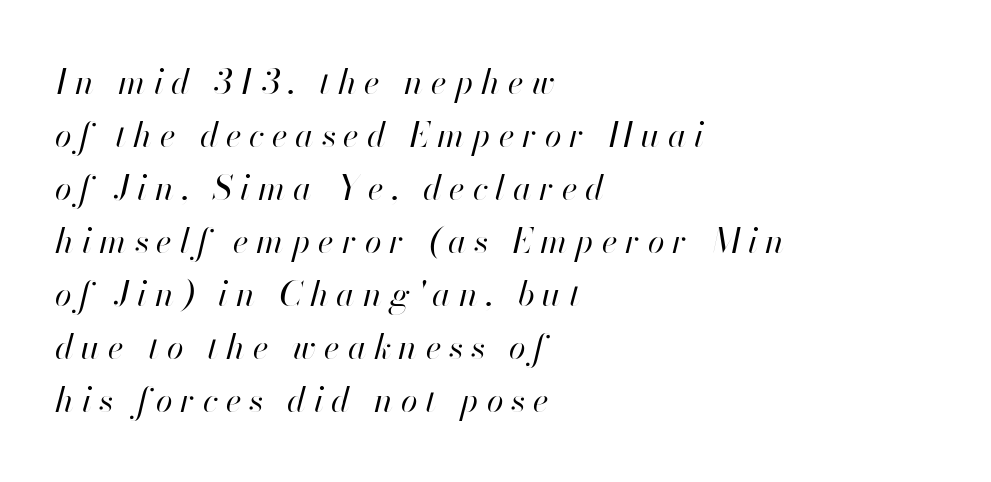
{"italic": "yes", "lean": "right", "slant_degrees": 13, "bold": "no", "weight": "regular", "width": "normal", "stroke_contrast": "high", "x_height": "small", "monospaced": "no", "underline": "no", "align": "left", "line_spacing": "normal", "line_spacing_ratio": 1.56, "letter_spacing": "wide", "letter_spacing_em": 0.23, "glyph_px": 34}
